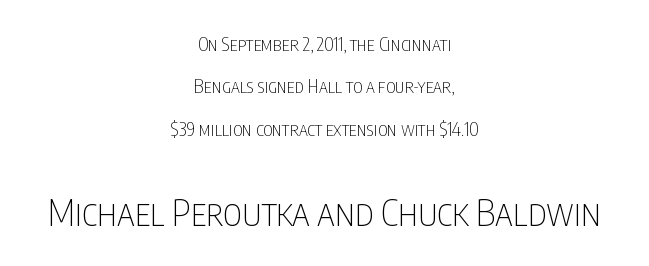
The text block is weighted toward neither margin, spreading evenly from the middle. Which of the two is more prominent by size? The second, at the bottom. Widely set lines give the paragraph a tall, airy silhouette. A bare baseline throughout the passage. Does the lettering tilt? It doesn't — this is upright.
